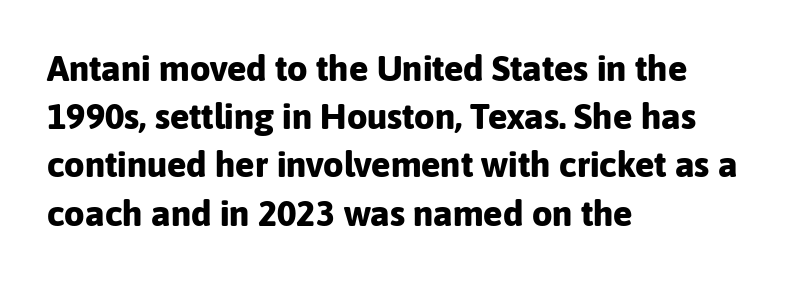
Are there feet on the stems? There aren't — it's a sans. Bold? Absolutely — the strokes are thick and heavy. In CSS terms this would be text-align: left. Quick note: interline space is typical.
